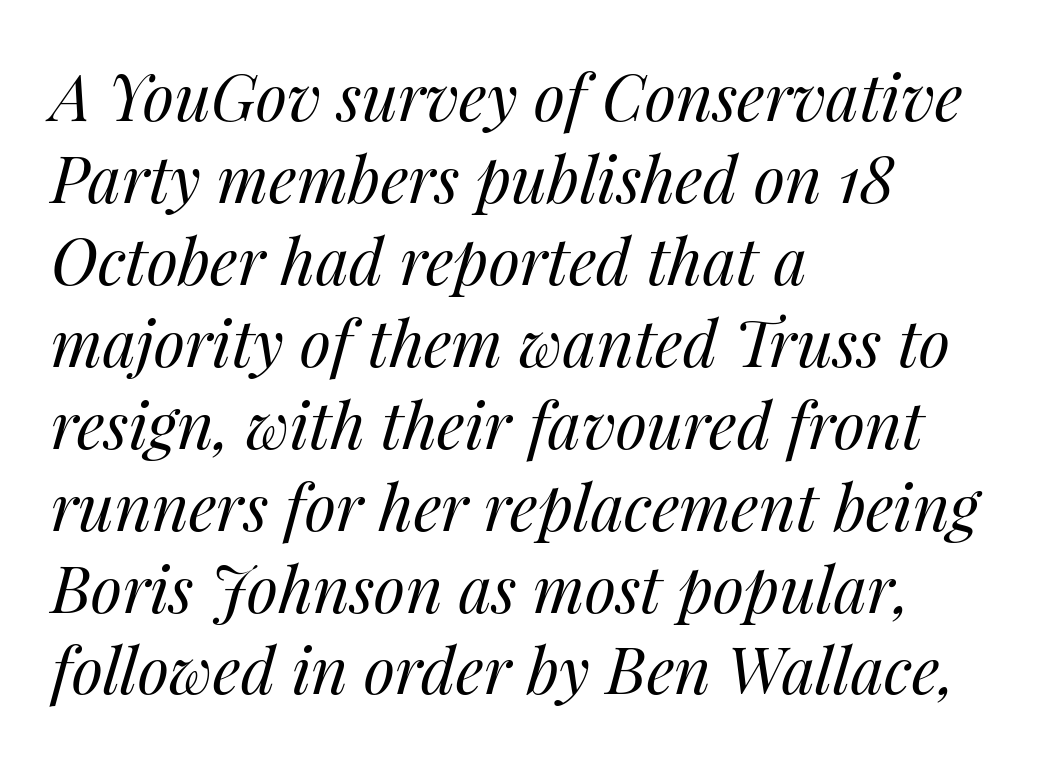
Q: Is the text bold? A: No.
Q: Is the text italic (slanted)? A: Yes, it leans right by about 14 degrees.
Q: Is the text underlined? A: No.
Q: How is the paragraph aligned? A: Left-aligned.
Q: Is the spacing between letters normal or unusually wide? A: Normal.
Q: Is the spacing between lines tight, normal or loose? A: Normal.
Q: Width (condensed, normal, or wide)? A: Normal.
Q: Stroke contrast? A: Medium.
Q: x-height? A: Medium.
Q: Monospaced? A: No.
